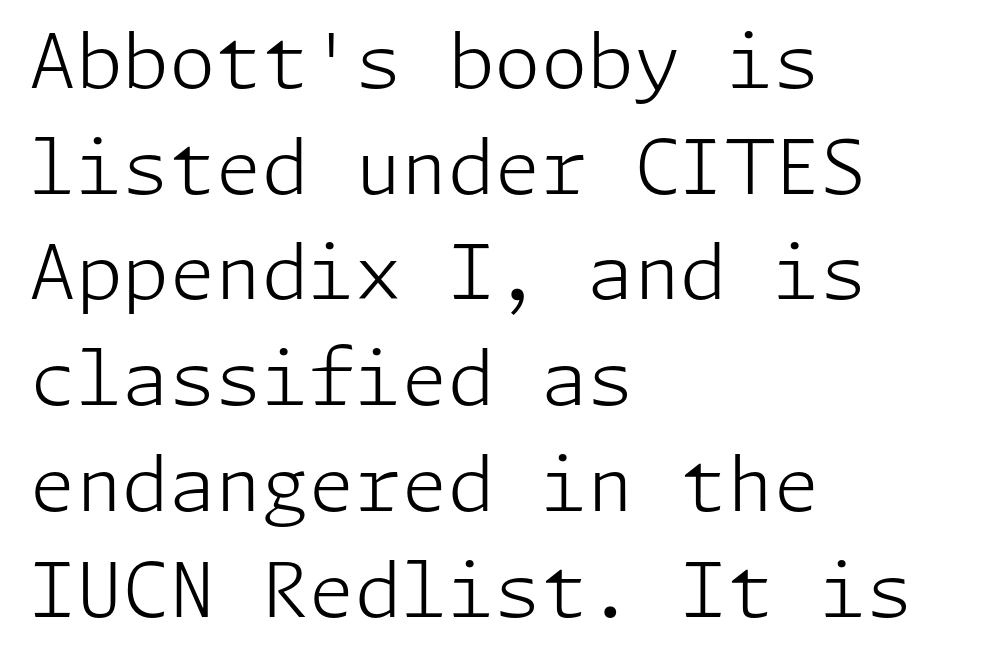
Check the space under the baseline: it is left empty. Is the letter spacing exaggerated? No — it looks like the ordinary default. The typeface has the unassuming heft of standard copy or less. Compared with typical paragraphs, the rows here are spaced about the same.
